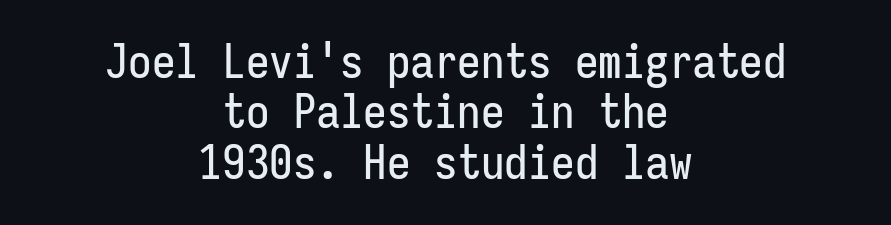
{"serif": "no", "italic": "no", "width": "condensed", "stroke_contrast": "low", "x_height": "medium", "monospaced": "yes", "underline": "no", "align": "center", "line_spacing": "tight", "line_spacing_ratio": 1.07, "letter_spacing": "normal", "letter_spacing_em": 0.0, "glyph_px": 47}
